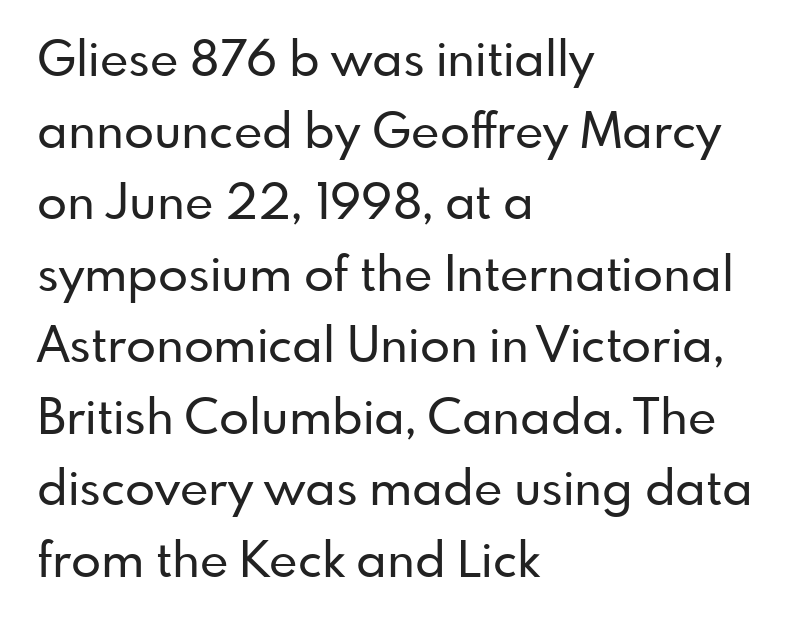
The image shows 49 px sans-serif type, upright; set left-aligned, normal line spacing (1.46x), normal letter spacing, not underlined; low stroke contrast and a small x-height.
